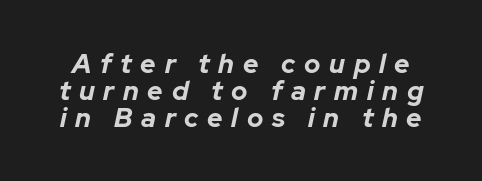
{"italic": "yes", "lean": "right", "slant_degrees": 12, "bold": "yes", "underline": "no", "line_spacing": "tight", "line_spacing_ratio": 1.0, "letter_spacing": "wide", "letter_spacing_em": 0.32, "glyph_px": 27}
